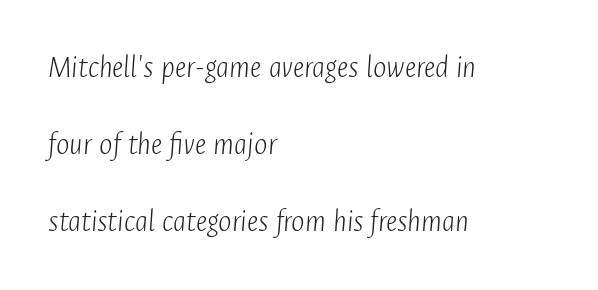
Q: Is the text bold? A: No.
Q: Is the text italic (slanted)? A: Yes, it leans right by about 4 degrees.
Q: Is the text underlined? A: No.
Q: How is the paragraph aligned? A: Left-aligned.
Q: Is the spacing between letters normal or unusually wide? A: Normal.
Q: Is the spacing between lines tight, normal or loose? A: Loose.
Q: Width (condensed, normal, or wide)? A: Condensed.
Q: Stroke contrast? A: Low.
Q: x-height? A: Medium.
Q: Monospaced? A: No.
